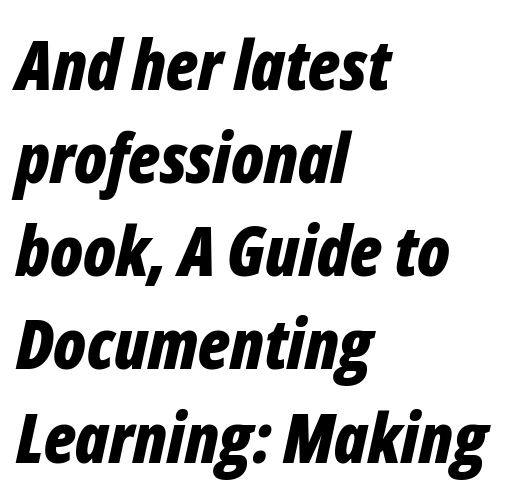
The passage shown stacks its lines at a standard gap. Every character sits at an angle, as italics do. These lines are rendered in a variable-pitch font. I'd describe the lettering as bold — thick and assertive.
